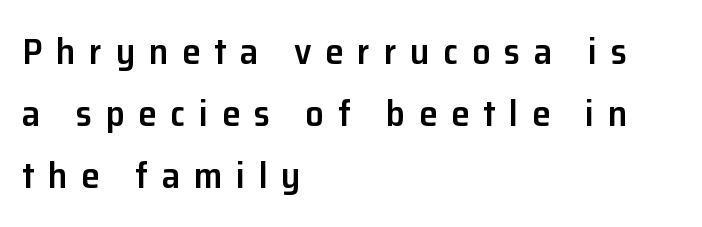
{"serif": "no", "italic": "no", "bold": "semi", "weight": "semibold", "width": "normal", "stroke_contrast": "low", "x_height": "medium", "monospaced": "no", "underline": "no", "align": "left", "line_spacing": "normal", "line_spacing_ratio": 1.67, "letter_spacing": "wide", "letter_spacing_em": 0.37, "glyph_px": 37}
